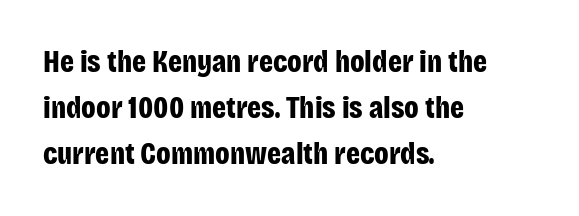
Proportional: the letters do not fall into vertical columns. Default kerning and tracking; the words read as compact shapes. Baseline-to-baseline distance is the conventional proportion of letter height. The lettering stays uniformly vertical, giving the passage a roman look.
